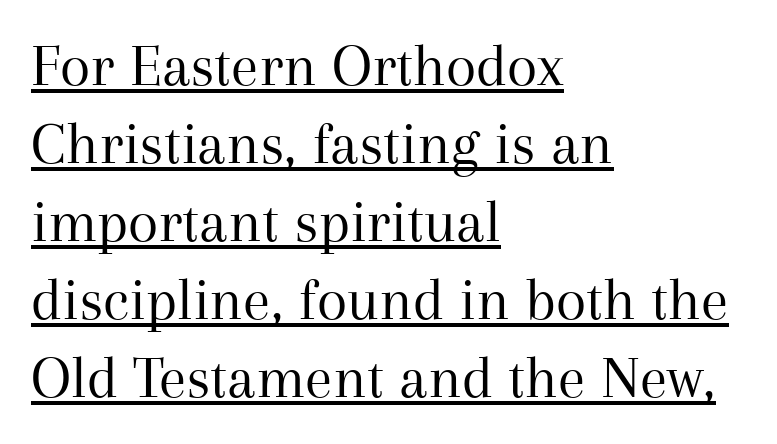
Q: Is the text bold? A: No.
Q: Is the text italic (slanted)? A: No, it is upright.
Q: Is the typeface a serif or a sans-serif typeface? A: Serif.
Q: Is the text underlined? A: Yes.
Q: How is the paragraph aligned? A: Left-aligned.
Q: Is the spacing between letters normal or unusually wide? A: Normal.
Q: Is the spacing between lines tight, normal or loose? A: Normal.
Q: Width (condensed, normal, or wide)? A: Normal.
Q: Stroke contrast? A: Medium.
Q: x-height? A: Medium.
Q: Monospaced? A: No.
